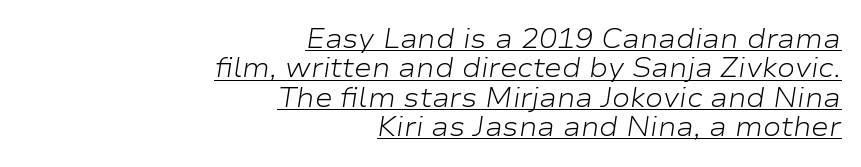
Q: Is the text bold? A: No.
Q: Is the text italic (slanted)? A: Yes, it leans right by about 9 degrees.
Q: Is the text underlined? A: Yes.
Q: How is the paragraph aligned? A: Right-aligned.
Q: Is the spacing between letters normal or unusually wide? A: Normal.
Q: Is the spacing between lines tight, normal or loose? A: Tight.
